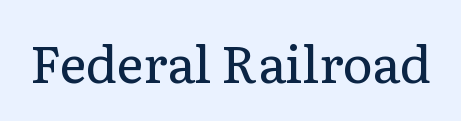
{"serif": "yes", "italic": "no", "bold": "no", "weight": "regular", "width": "normal", "stroke_contrast": "low", "x_height": "medium", "monospaced": "no", "underline": "no", "letter_spacing": "normal", "letter_spacing_em": 0.0, "glyph_px": 51}
